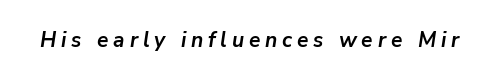
{"italic": "yes", "lean": "right", "slant_degrees": 9, "bold": "yes", "underline": "no", "letter_spacing": "wide", "letter_spacing_em": 0.23, "glyph_px": 21}
